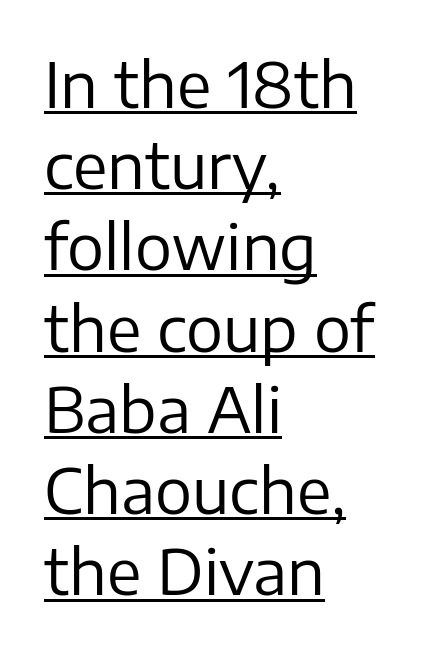
In CSS terms this would be text-align: left. The axis of the letterforms is exactly vertical. Summary of vertical rhythm: regular, with standard interline spacing. The type is set solid horizontally, with unmodified tracking. Check the space under the baseline: a stroke is drawn there.
